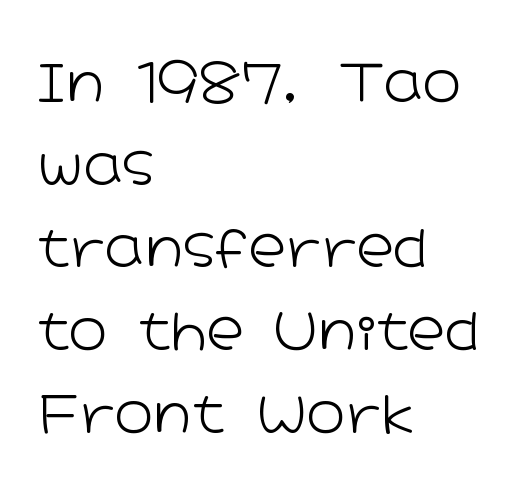
The image shows 52 px light, wide sans-serif type, upright; set left-aligned, normal line spacing (1.59x), normal letter spacing, not underlined; low stroke contrast and a medium x-height.
